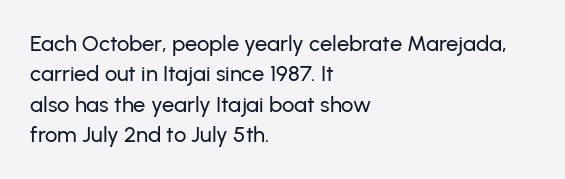
Descenders are the only things crossing below the line. The paragraph has a hard left edge and a soft right edge. Nothing unusual about the tracking: characters are spaced as the font intends. Vertically, the passage feels balanced, rows spaced as you'd expect. If you drew a line through each stem, it would be perfectly vertical.
